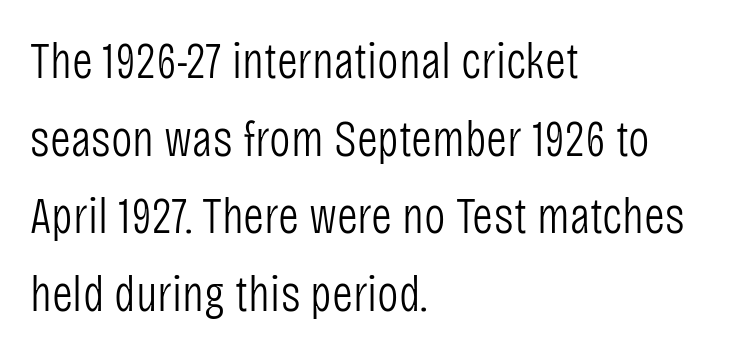
Q: Is the text bold? A: No.
Q: Is the text italic (slanted)? A: No, it is upright.
Q: Is the typeface a serif or a sans-serif typeface? A: Sans-serif.
Q: Is the text underlined? A: No.
Q: How is the paragraph aligned? A: Left-aligned.
Q: Is the spacing between letters normal or unusually wide? A: Normal.
Q: Is the spacing between lines tight, normal or loose? A: Normal.
Q: Width (condensed, normal, or wide)? A: Condensed.
Q: Stroke contrast? A: Low.
Q: x-height? A: Large.
Q: Monospaced? A: No.
